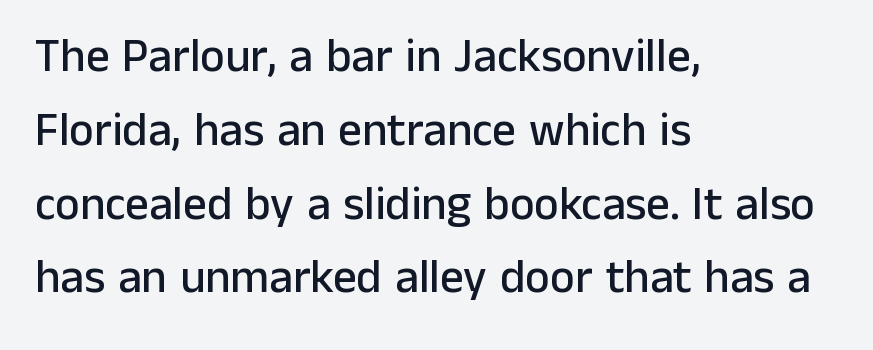
Q: Is the text italic (slanted)? A: No, it is upright.
Q: Is the typeface a serif or a sans-serif typeface? A: Sans-serif.
Q: Is the text underlined? A: No.
Q: How is the paragraph aligned? A: Left-aligned.
Q: Is the spacing between letters normal or unusually wide? A: Normal.
Q: Is the spacing between lines tight, normal or loose? A: Normal.
Q: Width (condensed, normal, or wide)? A: Normal.
Q: Stroke contrast? A: Low.
Q: x-height? A: Medium.
Q: Monospaced? A: No.
